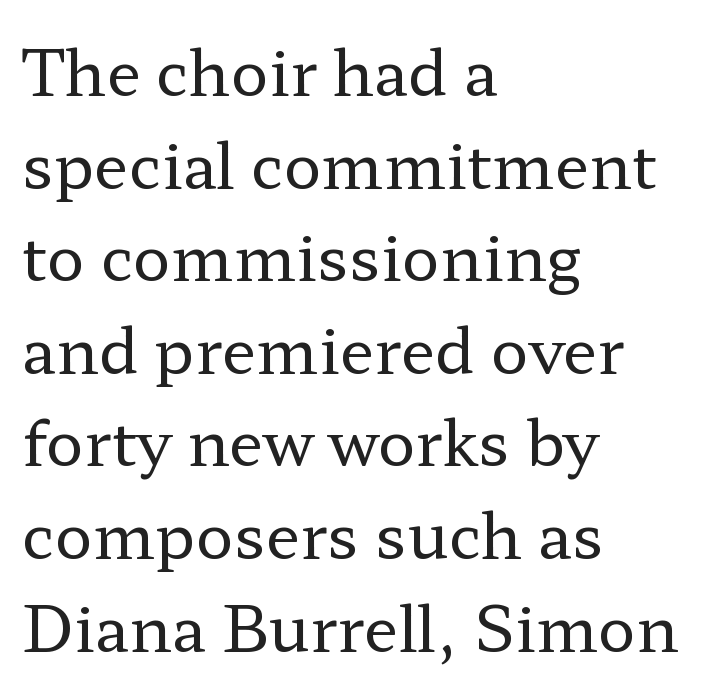
The weight tops out at a normal text grade. The letters advance in unequal steps, a hallmark of proportional type. Reading down the block, your eye returns to a fixed left position each line. The tracking reads as untouched default to a designer's eye. Notice how the stems are strictly vertical — no italics here.
